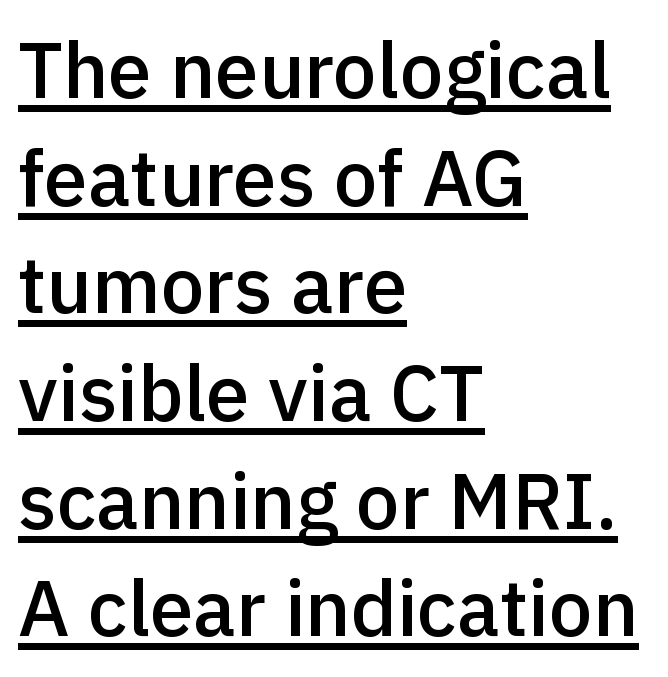
Q: Is the text bold? A: Semi-bold.
Q: Is the text italic (slanted)? A: No, it is upright.
Q: Is the typeface a serif or a sans-serif typeface? A: Sans-serif.
Q: Is the text underlined? A: Yes.
Q: How is the paragraph aligned? A: Left-aligned.
Q: Is the spacing between letters normal or unusually wide? A: Normal.
Q: Is the spacing between lines tight, normal or loose? A: Normal.
Q: Width (condensed, normal, or wide)? A: Normal.
Q: x-height? A: Medium.
Q: Monospaced? A: No.
